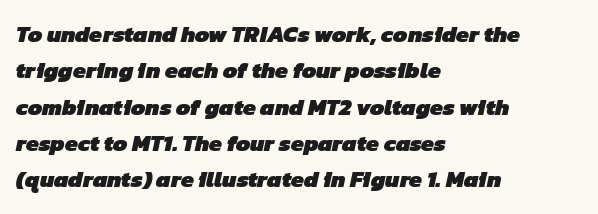
The image shows 23 px bold type; set left-aligned, normal line spacing (1.58x), normal letter spacing, not underlined.
